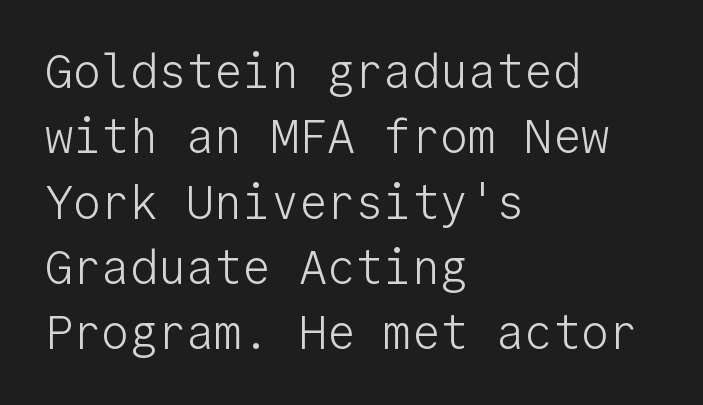
Q: Is the text bold? A: No.
Q: Is the text italic (slanted)? A: No, it is upright.
Q: Is the typeface a serif or a sans-serif typeface? A: Sans-serif.
Q: Is the text underlined? A: No.
Q: How is the paragraph aligned? A: Left-aligned.
Q: Is the spacing between letters normal or unusually wide? A: Normal.
Q: Is the spacing between lines tight, normal or loose? A: Normal.
Q: Width (condensed, normal, or wide)? A: Normal.
Q: Stroke contrast? A: Low.
Q: x-height? A: Medium.
Q: Monospaced? A: Yes.
